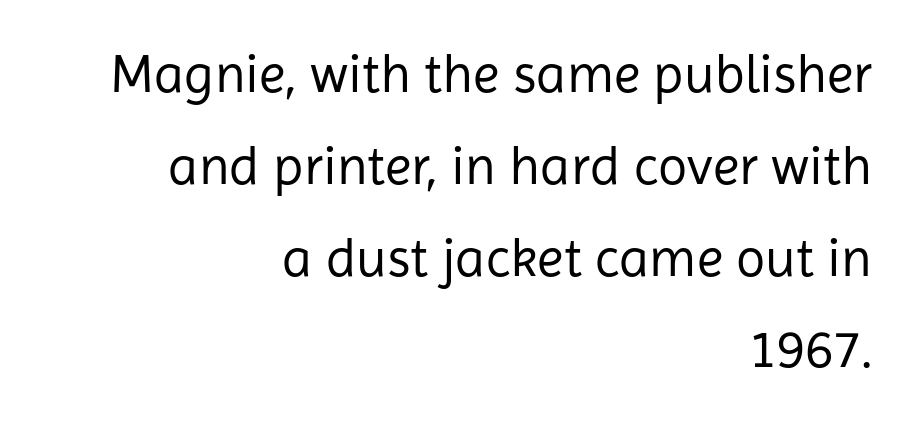
Q: Is the text bold? A: No.
Q: Is the text italic (slanted)? A: No, it is upright.
Q: Is the typeface a serif or a sans-serif typeface? A: Sans-serif.
Q: Is the text underlined? A: No.
Q: How is the paragraph aligned? A: Right-aligned.
Q: Is the spacing between letters normal or unusually wide? A: Normal.
Q: Is the spacing between lines tight, normal or loose? A: Normal.
Q: Width (condensed, normal, or wide)? A: Normal.
Q: Stroke contrast? A: Low.
Q: x-height? A: Medium.
Q: Monospaced? A: No.
